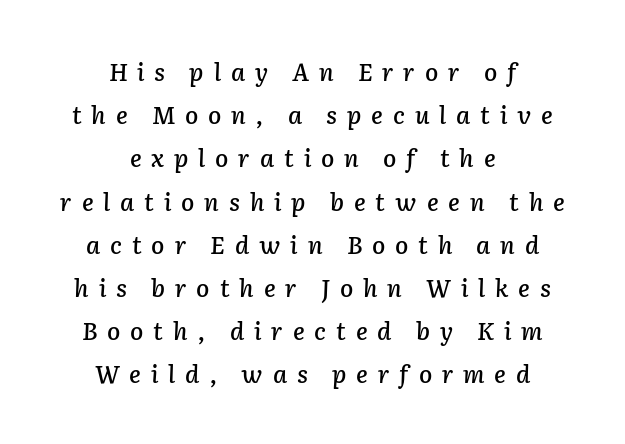
Q: Is the text italic (slanted)? A: Yes, it leans right by about 2 degrees.
Q: Is the text underlined? A: No.
Q: How is the paragraph aligned? A: Centered.
Q: Is the spacing between letters normal or unusually wide? A: Unusually wide.
